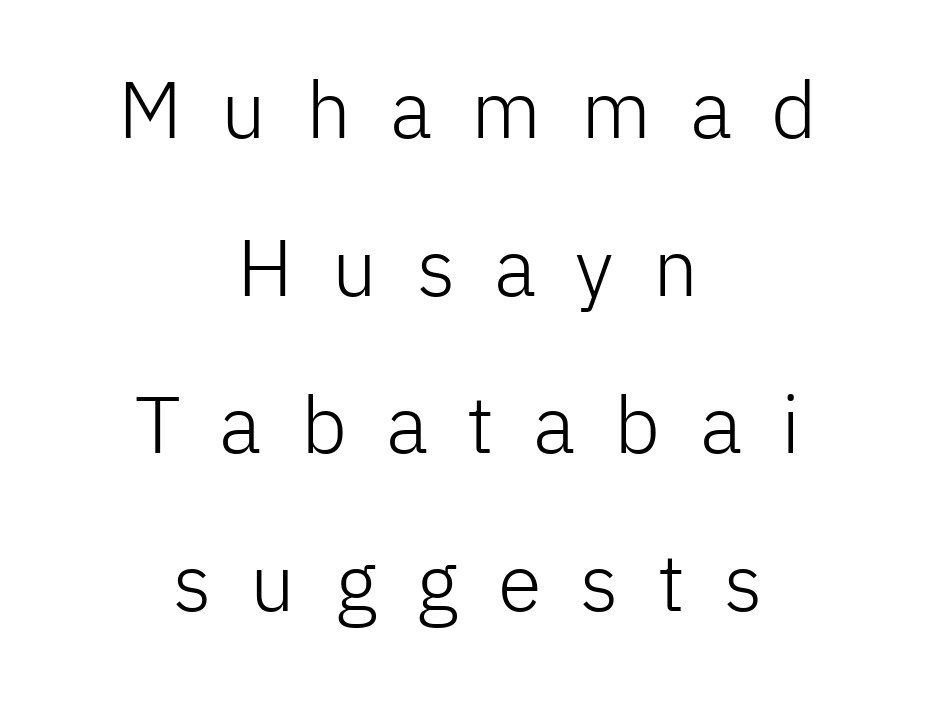
{"serif": "no", "italic": "no", "bold": "no", "weight": "light", "width": "normal", "stroke_contrast": "low", "x_height": "medium", "monospaced": "no", "underline": "no", "align": "center", "line_spacing": "loose", "line_spacing_ratio": 1.97, "letter_spacing": "wide", "letter_spacing_em": 0.49, "glyph_px": 80}
